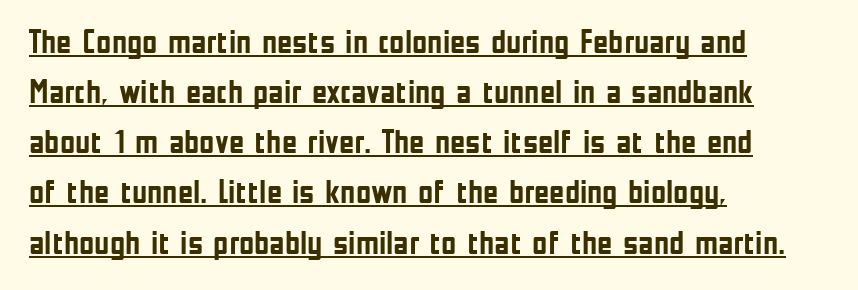
The image shows 33 px semibold, condensed sans-serif type, upright; set left-aligned, normal line spacing (1.52x), normal letter spacing, underlined; low stroke contrast and a medium x-height.
